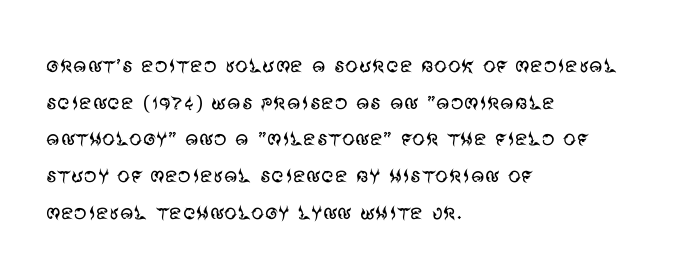
In CSS terms this would be text-align: left. The words here are not underlined. The font is comparable to plain body text, perhaps lighter. Every character sits straight up, as roman type does. The vertical gap from one line to the next is medium. Compared with typical body copy, the letter spacing here is the same.
